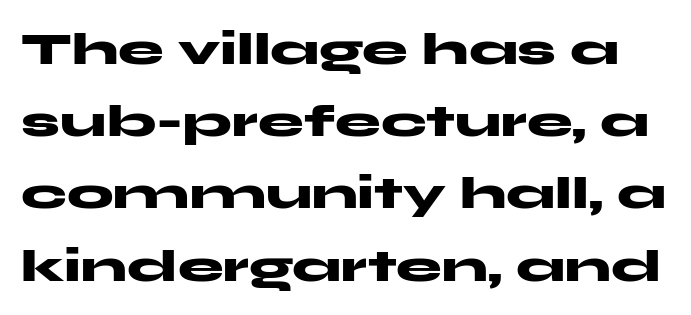
{"serif": "no", "italic": "no", "bold": "yes", "weight": "heavy", "width": "wide", "stroke_contrast": "medium", "x_height": "medium", "monospaced": "no", "underline": "no", "line_spacing": "normal", "line_spacing_ratio": 1.57, "letter_spacing": "normal", "letter_spacing_em": 0.0, "glyph_px": 46}
